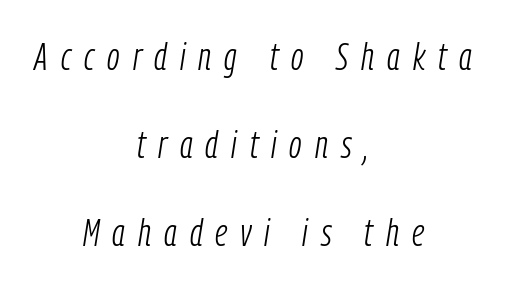
{"italic": "yes", "lean": "right", "slant_degrees": 9, "bold": "no", "weight": "light", "width": "condensed", "stroke_contrast": "low", "x_height": "medium", "monospaced": "no", "underline": "no", "align": "center", "line_spacing": "loose", "line_spacing_ratio": 2.31, "letter_spacing": "wide", "letter_spacing_em": 0.34, "glyph_px": 38}
